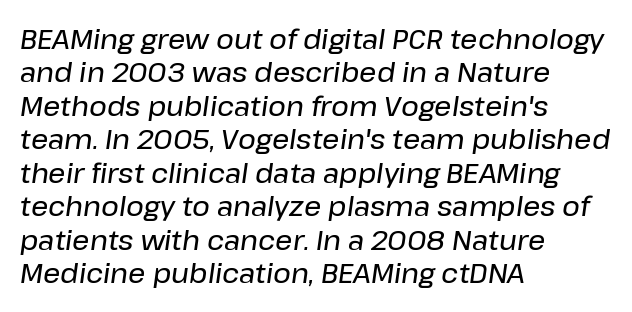
The area under the type is left untouched. All the whitespace from short lines collects on the right. Does the lettering tilt? It does — this is italic. The passage shown has conventional tracking throughout.
